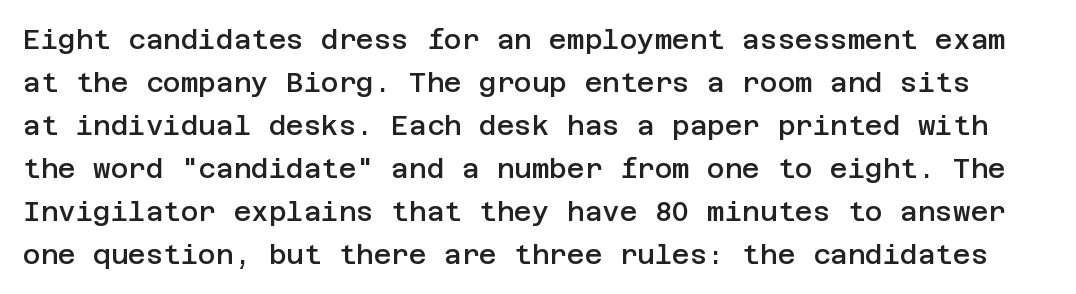
The area under the type is left untouched. Style check: upright. The lines sit at an ordinary, default distance from one another. Stroke thickness is moderately raised; the sample reads as semibold. The letters sit at their default tracking, neither squeezed nor spread.
